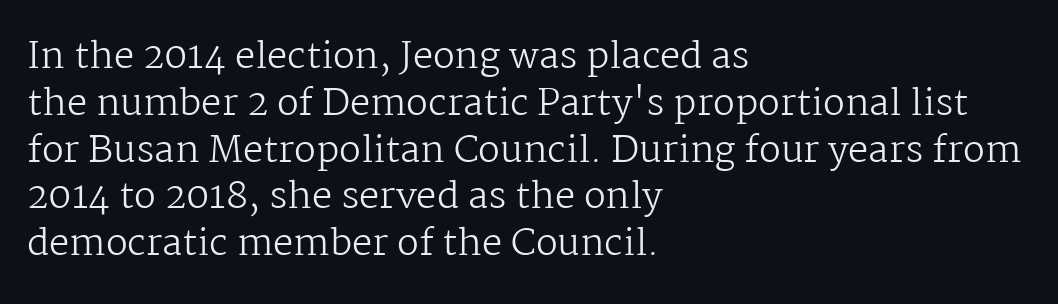
Proportional: the letters do not fall into vertical columns. A typesetter would label this face a serif. The lines in this sample share a left origin and differ only in where they stop. Vertical strokes here are truly vertical. Default kerning and tracking; the words read as compact shapes. Stroke mass is kept to a normal reading level or below.
